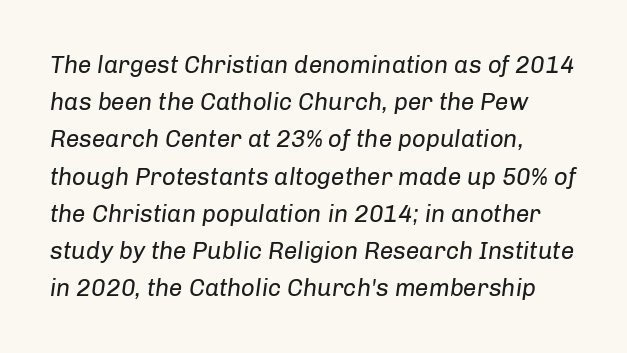
{"italic": "yes", "lean": "right", "slant_degrees": 8, "bold": "no", "underline": "no", "align": "left", "line_spacing": "normal", "line_spacing_ratio": 1.55, "letter_spacing": "normal", "letter_spacing_em": 0.0, "glyph_px": 24}
